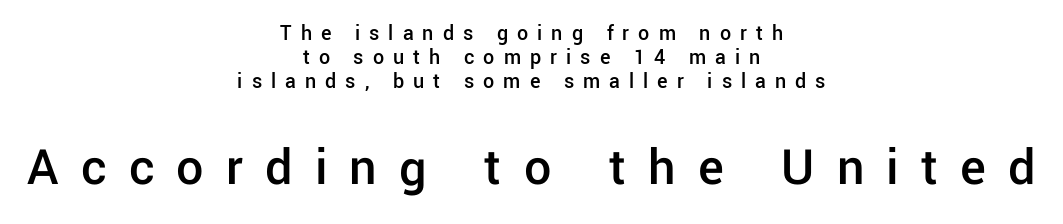
Q: Is the text bold? A: Semi-bold.
Q: Is the text italic (slanted)? A: No, it is upright.
Q: Is the typeface a serif or a sans-serif typeface? A: Sans-serif.
Q: Is the text underlined? A: No.
Q: How is the paragraph aligned? A: Centered.
Q: Is the spacing between letters normal or unusually wide? A: Unusually wide.
Q: Is the spacing between lines tight, normal or loose? A: Tight.
Q: Which block of text is set in a larger size, the first (top) or the second (bottom)? A: The second (bottom) one.
Q: Width (condensed, normal, or wide)? A: Normal.
Q: Stroke contrast? A: Low.
Q: x-height? A: Medium.
Q: Monospaced? A: No.
